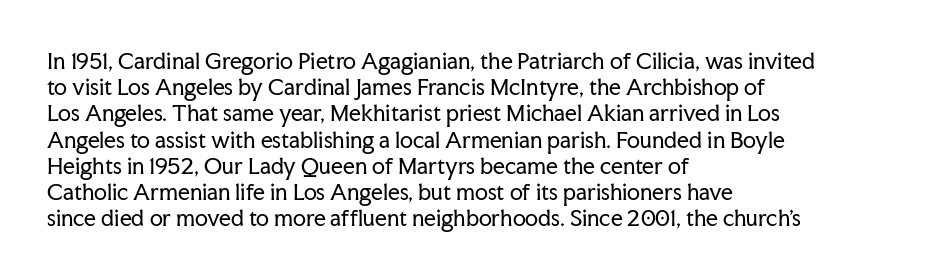
The image shows 21 px text type, upright; set left-aligned, normal line spacing (1.25x), normal letter spacing, not underlined.
